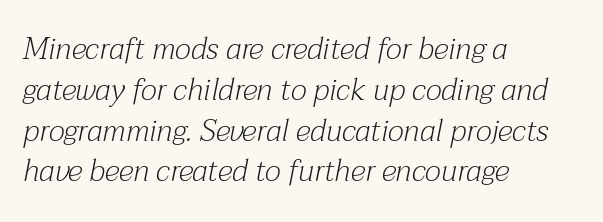
The image shows 30 px light serif type, italic (leaning right); set left-aligned, normal line spacing (1.36x), normal letter spacing, not underlined; medium stroke contrast and a medium x-height.
